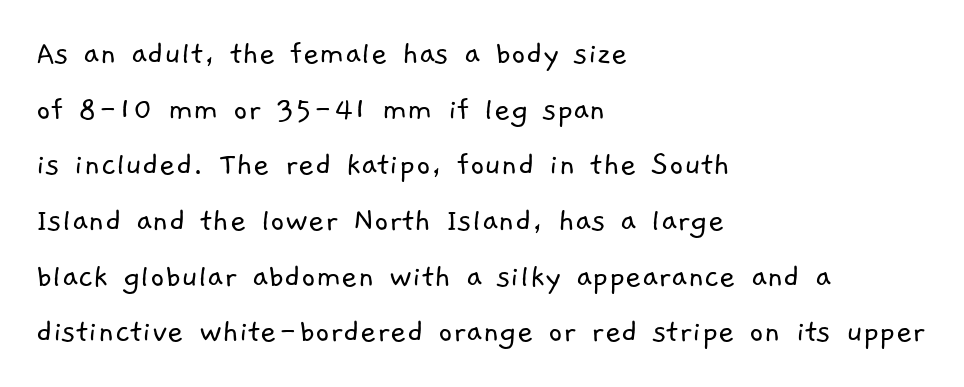
Q: Is the text bold? A: No.
Q: Is the typeface a serif or a sans-serif typeface? A: Sans-serif.
Q: Is the text underlined? A: No.
Q: How is the paragraph aligned? A: Left-aligned.
Q: Is the spacing between letters normal or unusually wide? A: Normal.
Q: Is the spacing between lines tight, normal or loose? A: Normal.
Q: Width (condensed, normal, or wide)? A: Normal.
Q: Stroke contrast? A: Low.
Q: x-height? A: Medium.
Q: Monospaced? A: No.
